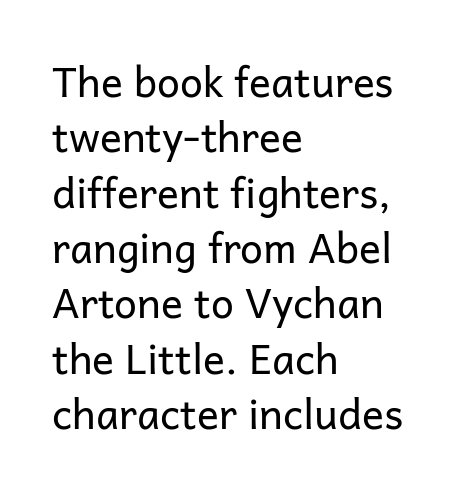
{"serif": "no", "italic": "no", "bold": "no", "weight": "regular", "width": "normal", "stroke_contrast": "low", "x_height": "medium", "monospaced": "no", "underline": "no", "align": "left", "line_spacing": "normal", "line_spacing_ratio": 1.35, "letter_spacing": "normal", "letter_spacing_em": 0.0, "glyph_px": 41}
